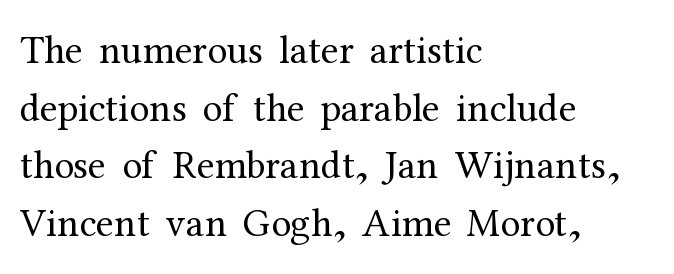
The image shows 40 px regular-weight serif type, upright; set left-aligned, normal line spacing (1.44x), normal letter spacing, not underlined; medium stroke contrast and a medium x-height.
